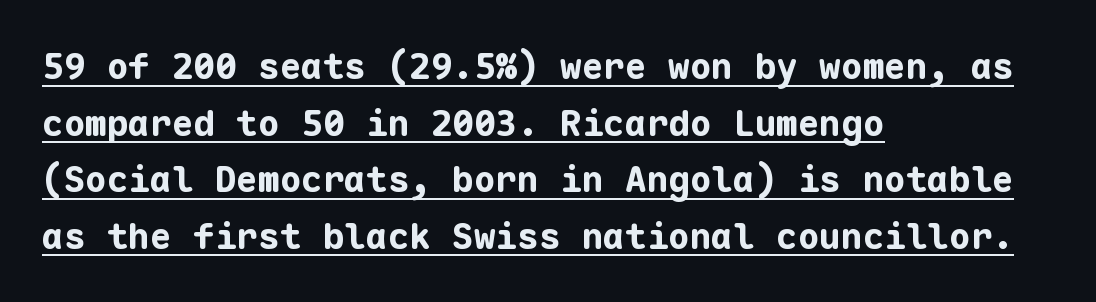
{"serif": "no", "italic": "no", "bold": "yes", "weight": "bold", "width": "normal", "stroke_contrast": "low", "x_height": "medium", "monospaced": "yes", "underline": "yes", "align": "left", "line_spacing": "normal", "line_spacing_ratio": 1.57, "letter_spacing": "normal", "letter_spacing_em": 0.0, "glyph_px": 36}
